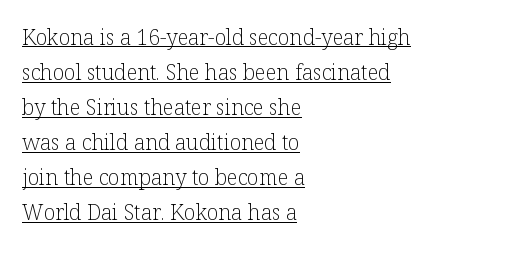
{"italic": "no", "bold": "no", "underline": "yes", "align": "left", "line_spacing": "normal", "line_spacing_ratio": 1.67, "letter_spacing": "normal", "letter_spacing_em": 0.0, "glyph_px": 21}
